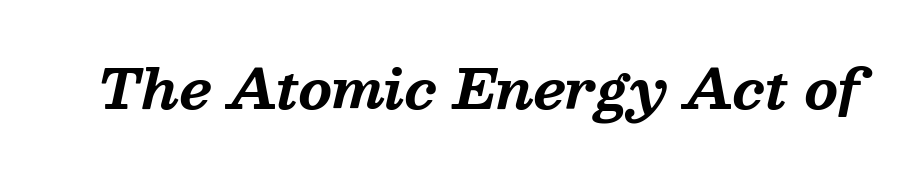
Characters are canted at an angle relative to the baseline's perpendicular. This sample has the flowing, uneven cadence of proportional lettering. The text was rendered using a seriffed face with decorative stroke endings. The specimen omits any rule beneath the text block's lines.
